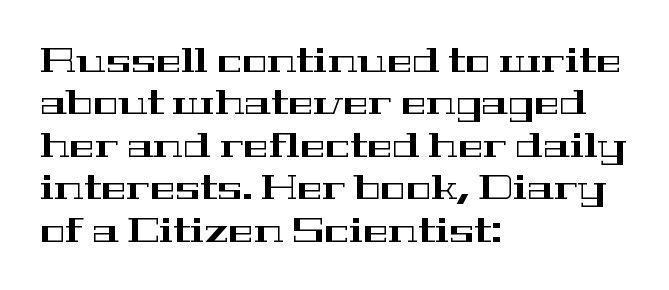
The image shows 34 px wide serif type, upright; set left-aligned, normal line spacing (1.25x), normal letter spacing, not underlined; high stroke contrast and a medium x-height.
